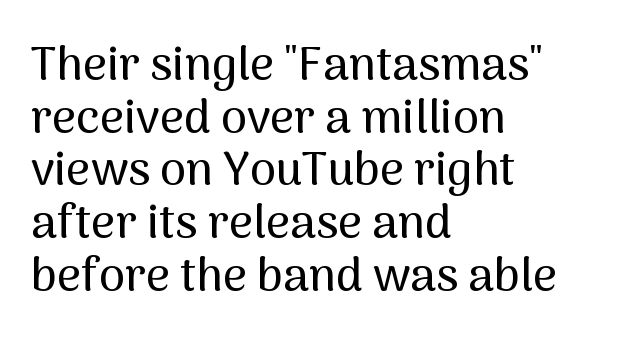
{"serif": "no", "italic": "no", "width": "normal", "stroke_contrast": "medium", "x_height": "medium", "monospaced": "no", "underline": "no", "align": "left", "line_spacing": "tight", "line_spacing_ratio": 1.12, "letter_spacing": "normal", "letter_spacing_em": 0.0, "glyph_px": 47}
